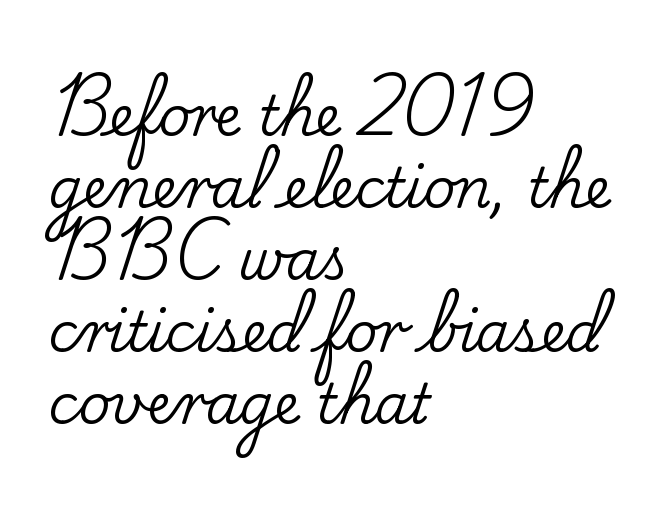
{"serif": "yes", "width": "normal", "stroke_contrast": "low", "x_height": "small", "monospaced": "no", "underline": "no", "align": "left", "line_spacing": "normal", "line_spacing_ratio": 1.31, "letter_spacing": "normal", "letter_spacing_em": 0.0, "glyph_px": 55}
